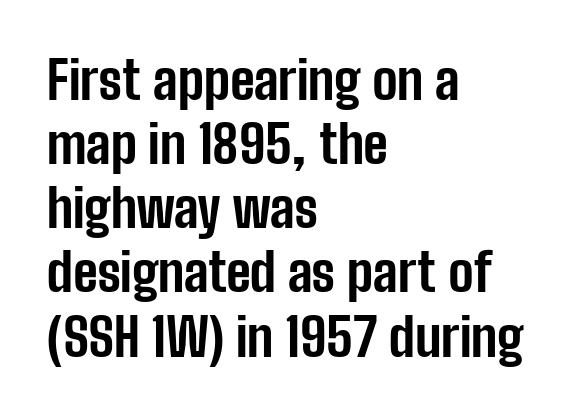
{"serif": "no", "italic": "no", "bold": "yes", "weight": "bold", "width": "condensed", "stroke_contrast": "low", "x_height": "medium", "monospaced": "no", "underline": "no", "align": "left", "line_spacing_ratio": 1.21, "letter_spacing": "normal", "letter_spacing_em": 0.0, "glyph_px": 53}
